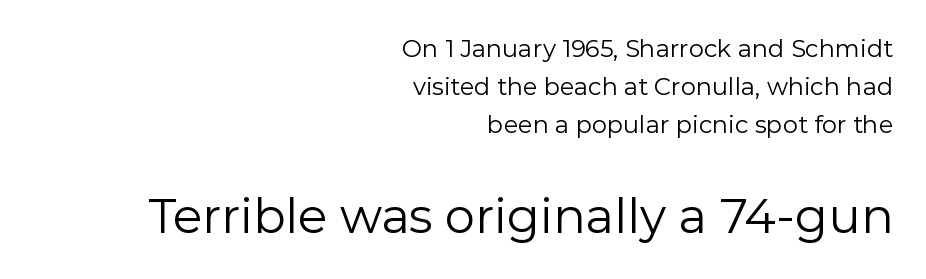
Q: Is the text bold? A: No.
Q: Is the text italic (slanted)? A: No, it is upright.
Q: Is the typeface a serif or a sans-serif typeface? A: Sans-serif.
Q: Is the text underlined? A: No.
Q: How is the paragraph aligned? A: Right-aligned.
Q: Is the spacing between letters normal or unusually wide? A: Normal.
Q: Is the spacing between lines tight, normal or loose? A: Normal.
Q: Which block of text is set in a larger size, the first (top) or the second (bottom)? A: The second (bottom) one.
Q: Width (condensed, normal, or wide)? A: Normal.
Q: Stroke contrast? A: Low.
Q: x-height? A: Medium.
Q: Monospaced? A: No.
